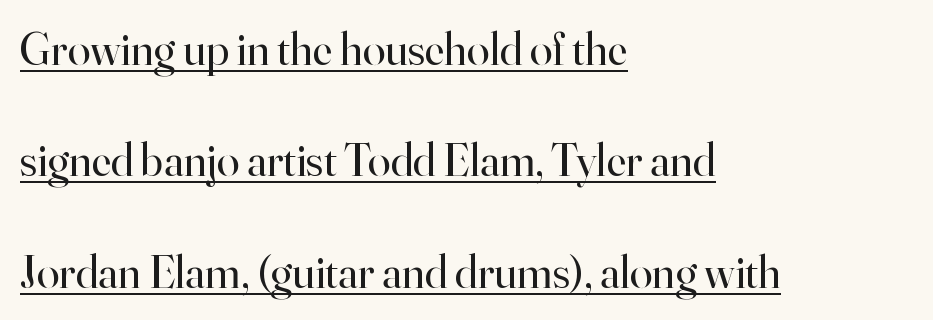
The image shows 46 px regular-weight serif type, upright; set left-aligned, loose line spacing (2.42x), normal letter spacing, underlined; high stroke contrast and a small x-height.
